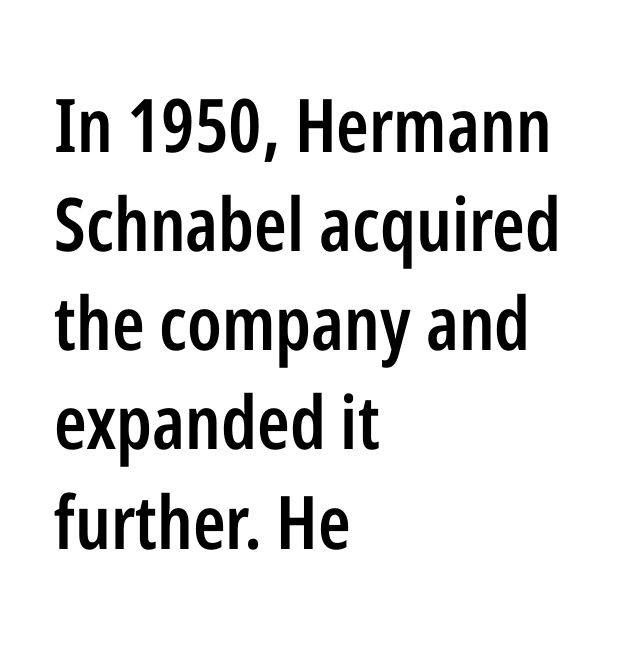
Q: Is the text bold? A: Semi-bold.
Q: Is the text italic (slanted)? A: No, it is upright.
Q: Is the typeface a serif or a sans-serif typeface? A: Sans-serif.
Q: Is the text underlined? A: No.
Q: How is the paragraph aligned? A: Left-aligned.
Q: Is the spacing between letters normal or unusually wide? A: Normal.
Q: Is the spacing between lines tight, normal or loose? A: Normal.
Q: Width (condensed, normal, or wide)? A: Condensed.
Q: Stroke contrast? A: Low.
Q: x-height? A: Medium.
Q: Monospaced? A: No.
